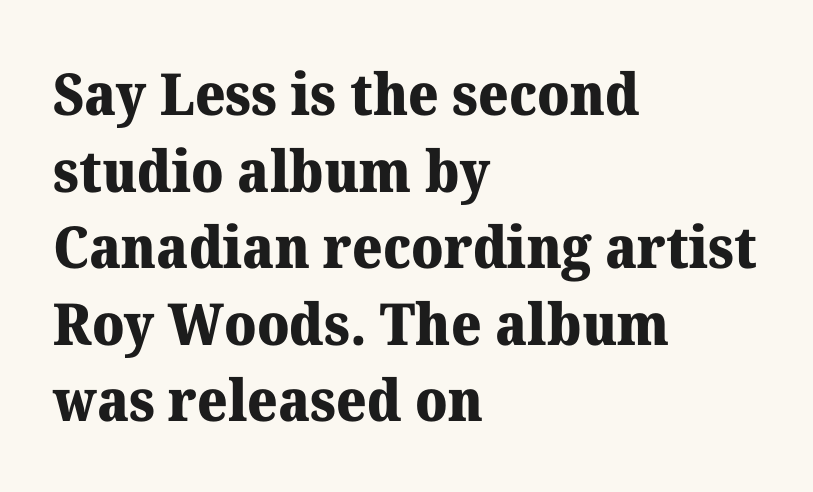
The image shows 58 px heavy serif type, upright; set left-aligned, normal line spacing (1.32x), normal letter spacing, not underlined; medium stroke contrast and a medium x-height.
